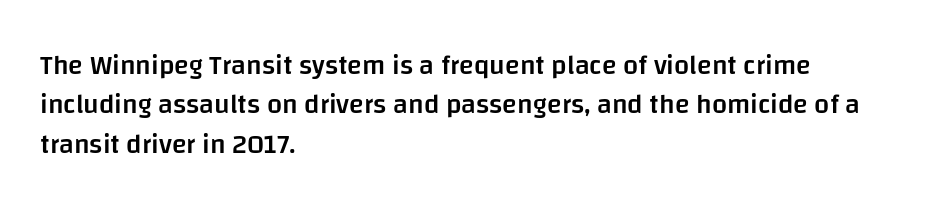
Q: Is the text bold? A: Semi-bold.
Q: Is the text italic (slanted)? A: No, it is upright.
Q: Is the text underlined? A: No.
Q: How is the paragraph aligned? A: Left-aligned.
Q: Is the spacing between letters normal or unusually wide? A: Normal.
Q: Is the spacing between lines tight, normal or loose? A: Normal.
